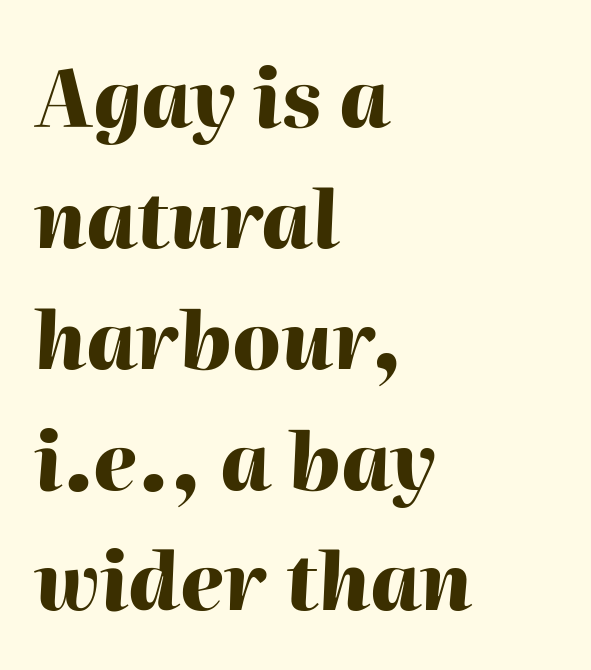
Is the block centered? No — it sits flush against the left margin. These lines are rendered in a variable-pitch font. Default kerning and tracking; the words read as compact shapes. Evenly set lines give the paragraph a standard silhouette. Type without underlining. Does the lettering tilt? It does — this is italic.
